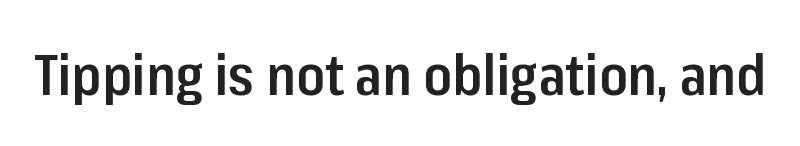
{"serif": "no", "italic": "no", "bold": "semi", "weight": "semibold", "width": "condensed", "stroke_contrast": "low", "x_height": "medium", "monospaced": "no", "underline": "no", "letter_spacing": "normal", "letter_spacing_em": 0.0, "glyph_px": 57}
